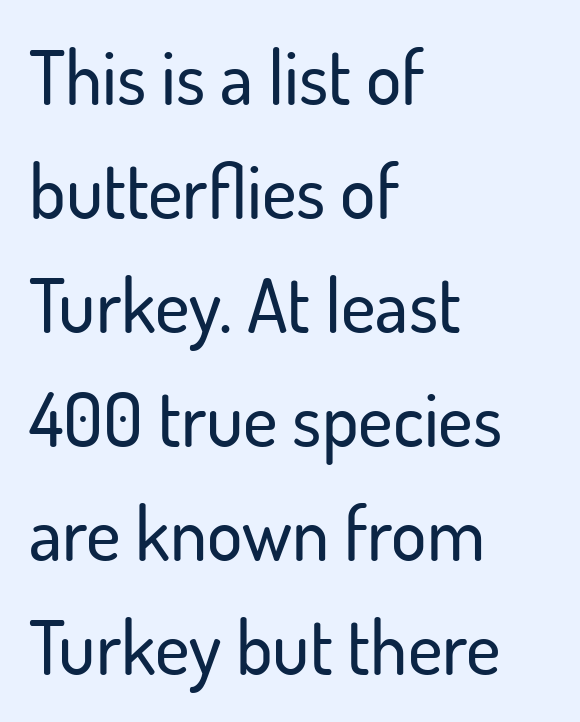
{"serif": "no", "italic": "no", "width": "normal", "stroke_contrast": "low", "x_height": "small", "monospaced": "no", "underline": "no", "align": "left", "line_spacing": "normal", "line_spacing_ratio": 1.54, "letter_spacing": "normal", "letter_spacing_em": 0.0, "glyph_px": 74}
